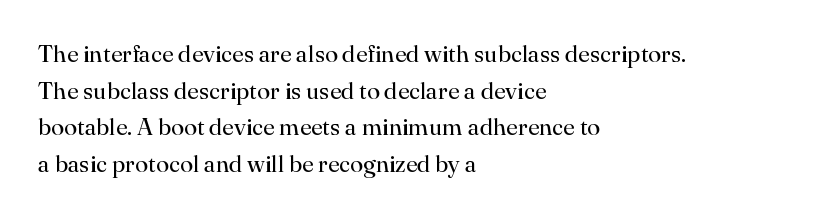
The image shows 24 px text type, upright; set left-aligned, normal line spacing (1.53x), normal letter spacing, not underlined.
